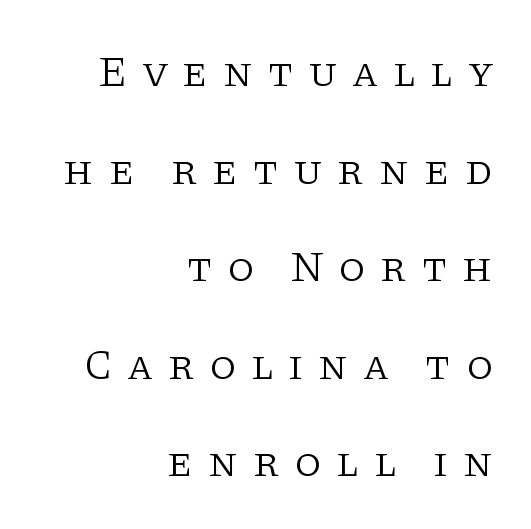
{"serif": "yes", "italic": "no", "bold": "no", "weight": "light", "width": "normal", "stroke_contrast": "low", "x_height": "large", "monospaced": "no", "underline": "no", "align": "right", "line_spacing": "loose", "line_spacing_ratio": 2.27, "letter_spacing": "wide", "letter_spacing_em": 0.34, "glyph_px": 43}
